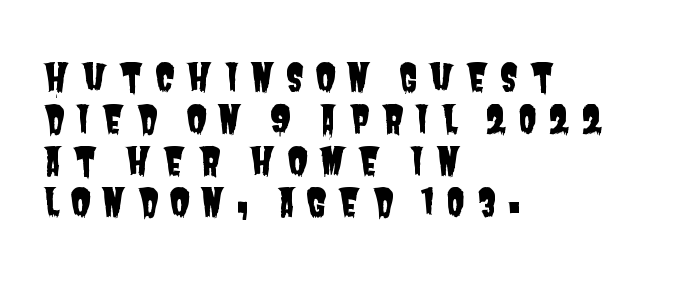
Q: Is the typeface a serif or a sans-serif typeface? A: Sans-serif.
Q: Is the text underlined? A: No.
Q: How is the paragraph aligned? A: Left-aligned.
Q: Is the spacing between letters normal or unusually wide? A: Unusually wide.
Q: Is the spacing between lines tight, normal or loose? A: Tight.
Q: Width (condensed, normal, or wide)? A: Condensed.
Q: Stroke contrast? A: Low.
Q: x-height? A: Large.
Q: Monospaced? A: No.
